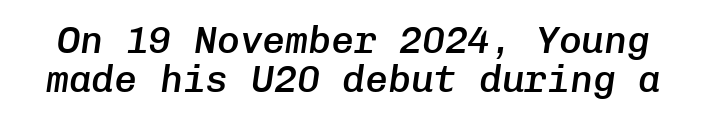
{"italic": "yes", "lean": "right", "slant_degrees": 8, "bold": "semi", "weight": "semibold", "width": "normal", "stroke_contrast": "low", "x_height": "medium", "monospaced": "yes", "underline": "no", "line_spacing": "tight", "line_spacing_ratio": 1.02, "letter_spacing": "normal", "letter_spacing_em": 0.0, "glyph_px": 38}
